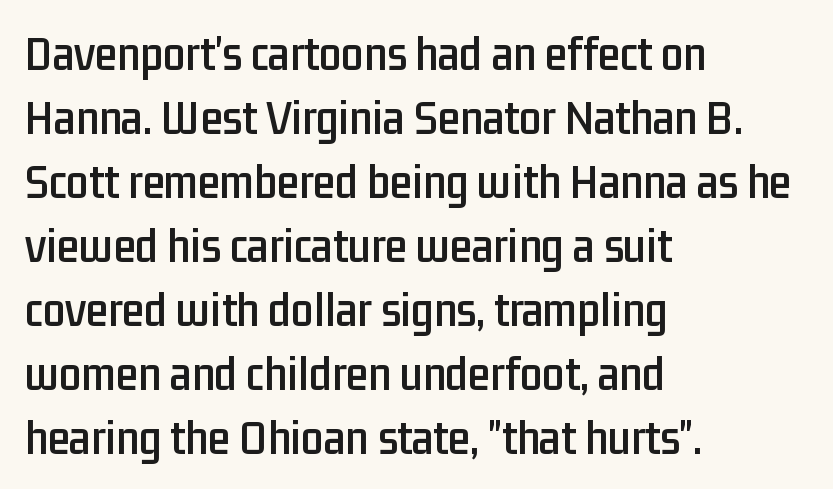
The image shows 50 px condensed sans-serif type, upright; set left-aligned, normal line spacing (1.28x), normal letter spacing, not underlined; low stroke contrast and a medium x-height.
